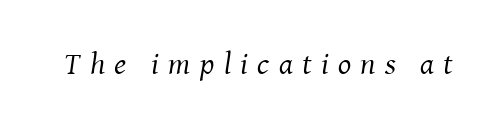
The image shows 31 px regular-weight serif type, italic (leaning right); set unusually wide letter spacing (+0.3 em), not underlined; medium stroke contrast and a medium x-height.
